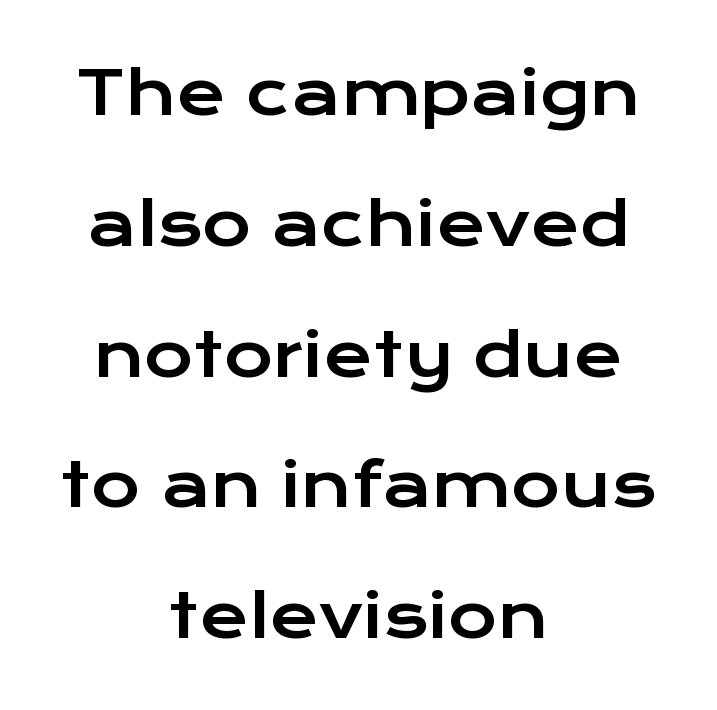
Q: Is the text italic (slanted)? A: No, it is upright.
Q: Is the typeface a serif or a sans-serif typeface? A: Sans-serif.
Q: Is the text underlined? A: No.
Q: How is the paragraph aligned? A: Centered.
Q: Is the spacing between letters normal or unusually wide? A: Normal.
Q: Is the spacing between lines tight, normal or loose? A: Loose.
Q: Width (condensed, normal, or wide)? A: Wide.
Q: Stroke contrast? A: Low.
Q: x-height? A: Medium.
Q: Monospaced? A: No.
